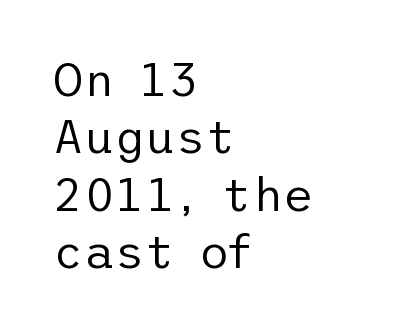
Line beginnings align vertically; line endings do not. Nothing sits at the stroke ends, so this counts as sans-serif. The baseline area is clear. The weight would be labelled regular, book, light, or lighter still. A typesetter would call this zero additional tracking.
